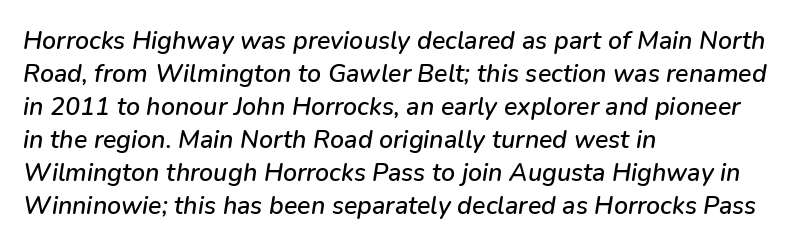
The image shows 25 px text type, italic (leaning right); set left-aligned, normal line spacing (1.32x), normal letter spacing, not underlined.
